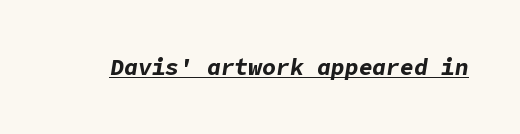
The image shows 23 px bold type, italic (leaning right); set normal letter spacing, underlined.
